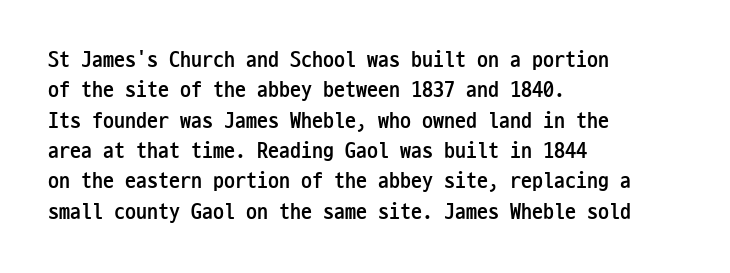
Q: Is the text bold? A: Yes.
Q: Is the text italic (slanted)? A: No, it is upright.
Q: Is the text underlined? A: No.
Q: How is the paragraph aligned? A: Left-aligned.
Q: Is the spacing between letters normal or unusually wide? A: Normal.
Q: Is the spacing between lines tight, normal or loose? A: Normal.
